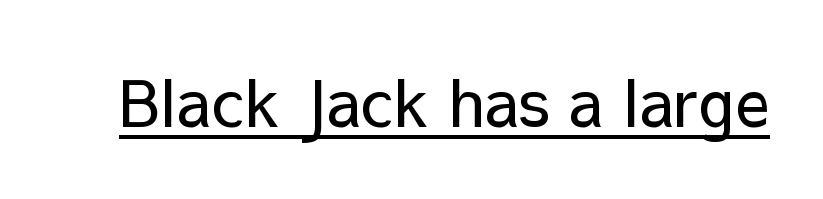
The image shows 65 px regular-weight sans-serif type, upright; set normal letter spacing, underlined; low stroke contrast and a medium x-height.
